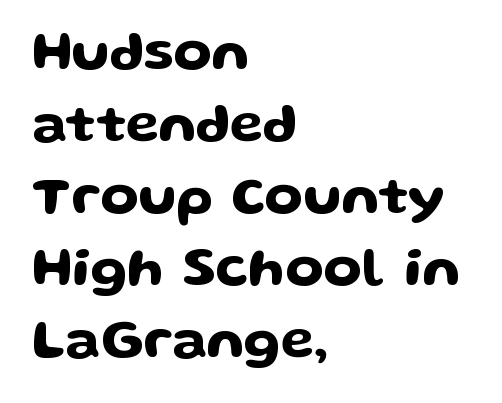
Q: Is the text italic (slanted)? A: No, it is upright.
Q: Is the typeface a serif or a sans-serif typeface? A: Sans-serif.
Q: Is the text underlined? A: No.
Q: How is the paragraph aligned? A: Left-aligned.
Q: Is the spacing between letters normal or unusually wide? A: Normal.
Q: Is the spacing between lines tight, normal or loose? A: Normal.
Q: Width (condensed, normal, or wide)? A: Wide.
Q: Stroke contrast? A: Low.
Q: x-height? A: Medium.
Q: Monospaced? A: No.
